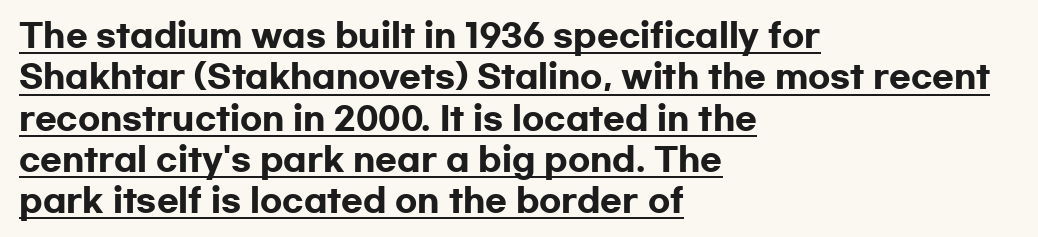
{"serif": "no", "italic": "no", "bold": "yes", "weight": "heavy", "width": "wide", "stroke_contrast": "low", "x_height": "medium", "monospaced": "no", "underline": "yes", "align": "left", "line_spacing": "normal", "line_spacing_ratio": 1.29, "letter_spacing": "normal", "letter_spacing_em": 0.0, "glyph_px": 32}
